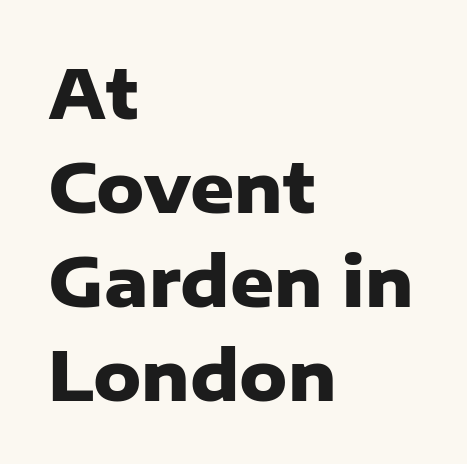
The image shows 68 px heavy sans-serif type, upright; set left-aligned, normal line spacing (1.38x), normal letter spacing, not underlined; low stroke contrast and a medium x-height.
